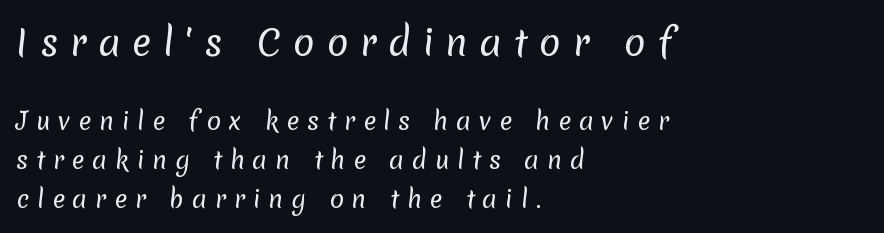
The image shows 36 px regular-weight sans-serif type; set left-aligned, normal line spacing (1.62x), unusually wide letter spacing (+0.32 em), not underlined; the first (top) block is 1.5x larger; low stroke contrast and a medium x-height.
